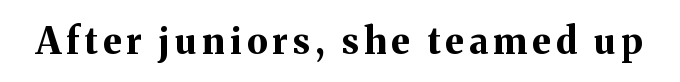
Q: Is the text bold? A: Yes.
Q: Is the text italic (slanted)? A: No, it is upright.
Q: Is the typeface a serif or a sans-serif typeface? A: Serif.
Q: Is the text underlined? A: No.
Q: Width (condensed, normal, or wide)? A: Normal.
Q: Stroke contrast? A: Medium.
Q: x-height? A: Medium.
Q: Monospaced? A: No.
